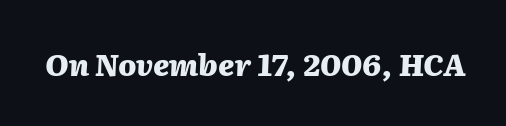
{"italic": "yes", "lean": "right", "slant_degrees": 2, "bold": "yes", "weight": "heavy", "width": "normal", "stroke_contrast": "medium", "x_height": "medium", "monospaced": "no", "underline": "no", "letter_spacing": "normal", "letter_spacing_em": 0.0, "glyph_px": 30}
